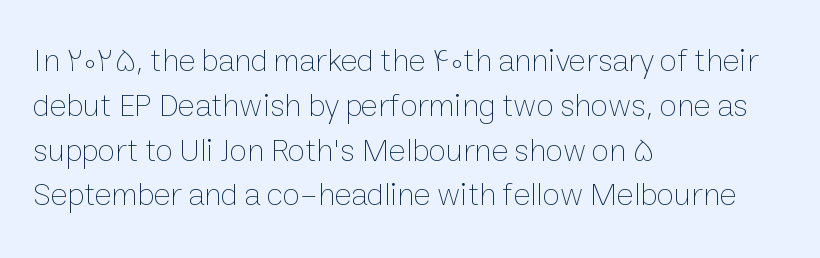
{"italic": "no", "bold": "no", "weight": "thin", "width": "normal", "stroke_contrast": "low", "x_height": "medium", "monospaced": "no", "underline": "no", "align": "left", "line_spacing": "normal", "line_spacing_ratio": 1.4, "letter_spacing": "normal", "letter_spacing_em": 0.0, "glyph_px": 32}
